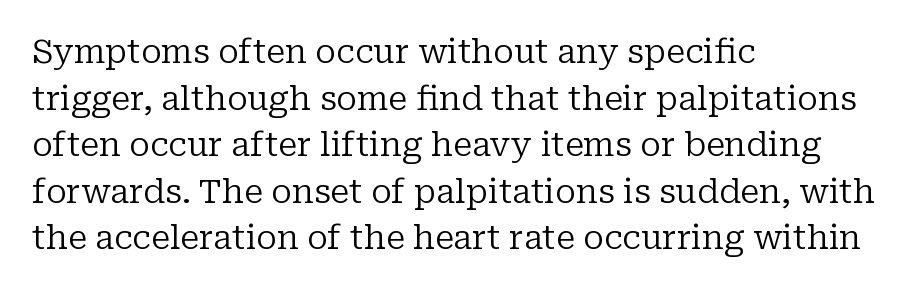
Posture: vertical. Vertically, the passage feels balanced, rows spaced as you'd expect. Alignment: flush left. Spacing verdict: proportional, widths tailored to each character. The letterforms sit shoulder to shoulder at normal distance.
